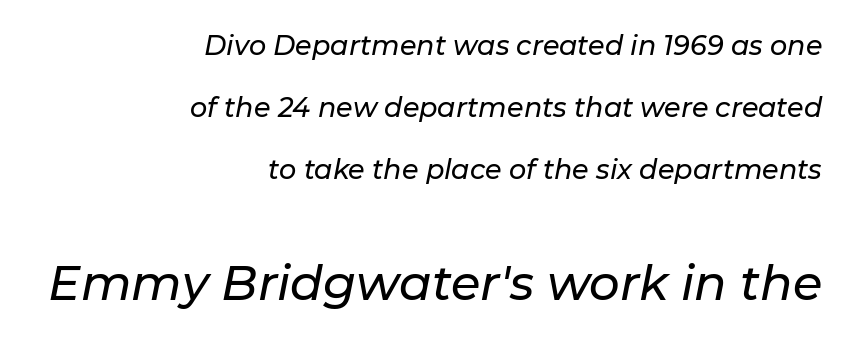
The image shows 48 px text type, italic (leaning right); set right-aligned, loose line spacing (2.3x), normal letter spacing, not underlined; the second (bottom) block is 1.78x larger; low stroke contrast and a medium x-height.
